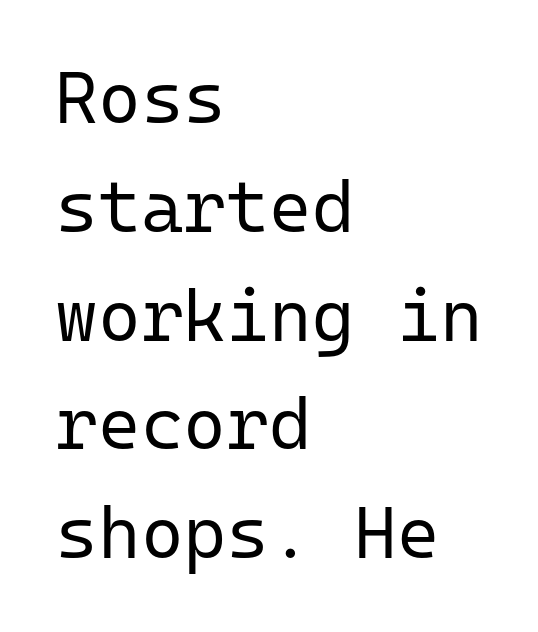
The image shows 73 px regular-weight sans-serif type, upright, monospaced; set left-aligned, normal line spacing (1.49x), normal letter spacing, not underlined; low stroke contrast and a medium x-height.
